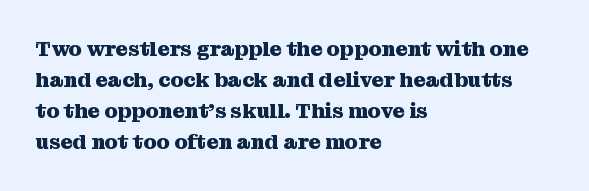
Posture: vertical. A classic flush-left, rag-right setting is used for this passage. Horizontal bands of white between lines are of average thickness. Each word holds together tightly as a unit, with standard inter-letter gaps. The font is running at its bold setting.
